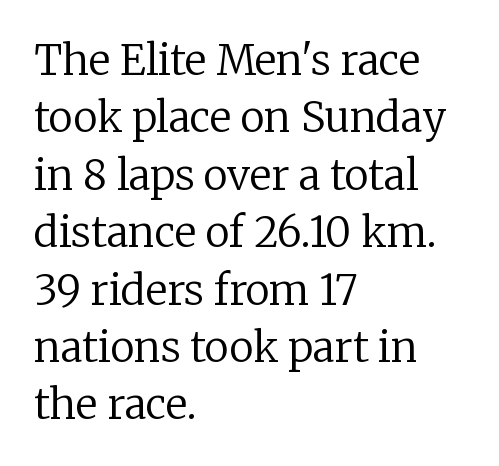
{"serif": "yes", "italic": "no", "bold": "no", "weight": "regular", "width": "normal", "stroke_contrast": "low", "x_height": "medium", "monospaced": "no", "underline": "no", "align": "left", "line_spacing": "normal", "line_spacing_ratio": 1.4, "letter_spacing": "normal", "letter_spacing_em": 0.0, "glyph_px": 41}
